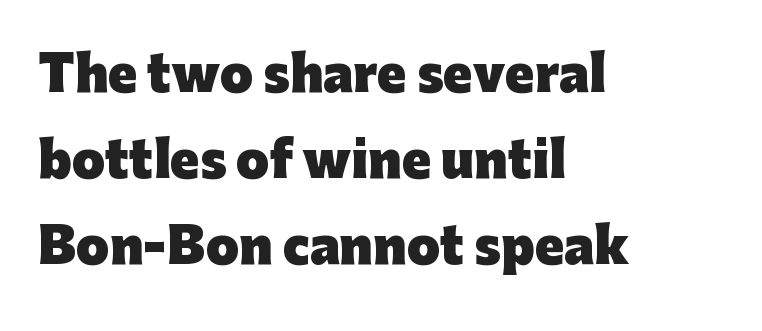
The image shows 48 px heavy sans-serif type, upright; set left-aligned, line spacing 1.79x, normal letter spacing, not underlined; low stroke contrast and a medium x-height.
